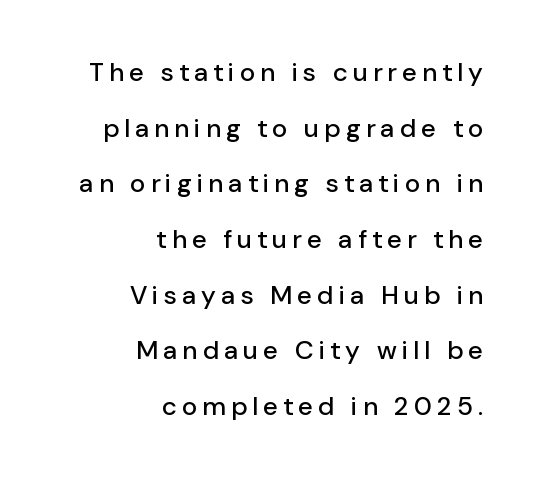
The type is letterspaced generously, with wide tracking. This block would shrink considerably if given ordinary leading; it's expanded now. Notice how the passage keeps a crisp vertical edge on the right only. No italicization has been applied; the sample stays upright. Underlining? Definitely not there.
